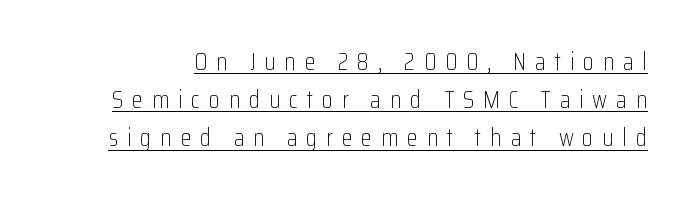
{"italic": "no", "bold": "no", "underline": "yes", "line_spacing": "normal", "line_spacing_ratio": 1.53, "letter_spacing": "wide", "letter_spacing_em": 0.35, "glyph_px": 25}
